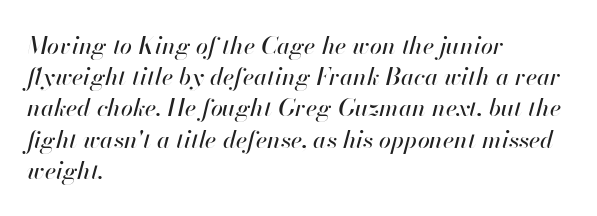
The image shows 24 px text type, italic (leaning right); set left-aligned, normal line spacing (1.3x), normal letter spacing, not underlined.
